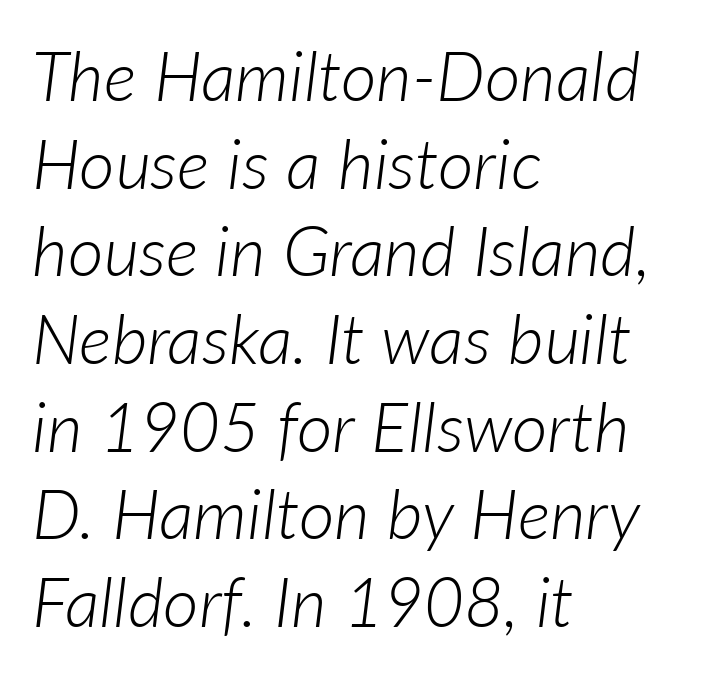
Unmarked baselines from the first word to the last. A typesetter would mark this as italic. A typesetter would call this leading conventional body-copy spacing. The letterforms sit shoulder to shoulder at normal distance. Summary of weight: not heavy and not bold. The face used here is proportionally spaced, like ordinary book or web type.
